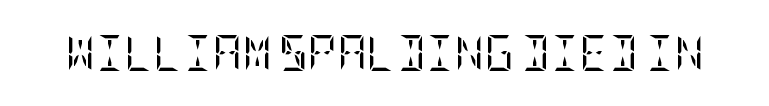
A typesetter would label this face a serif. The characters are drawn with everyday or finer stroke widths. A bare baseline throughout the passage. Default kerning and tracking; the words read as compact shapes. Ascenders rise straight up at ninety degrees.
